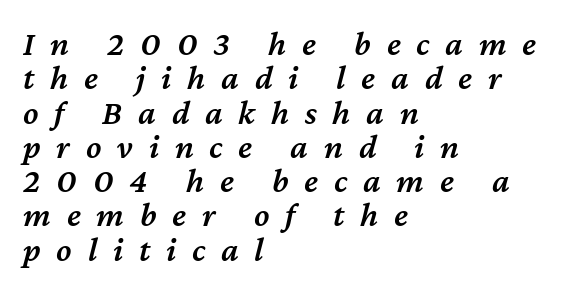
The designer dialed line spacing down below the default. Look at the tracking — it's clearly loosened, letters drifting apart. The gap between lines stays unmarked. The face used here is proportionally spaced, like ordinary book or web type. All the whitespace from short lines collects on the right. It's the slanting kind of type.
